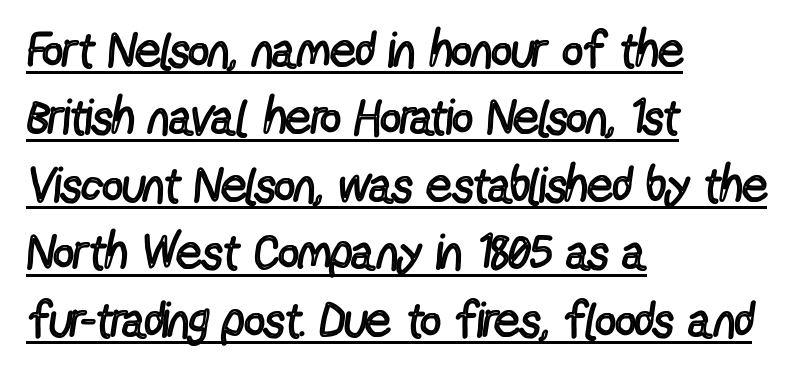
Bold? No — there's no thickening of the strokes. The passage is arranged the way most books set body copy — flush left. A baseline rule has been typeset under these characters. The rendering shows plain stroke endings on the letterforms — a sans-serif design.
